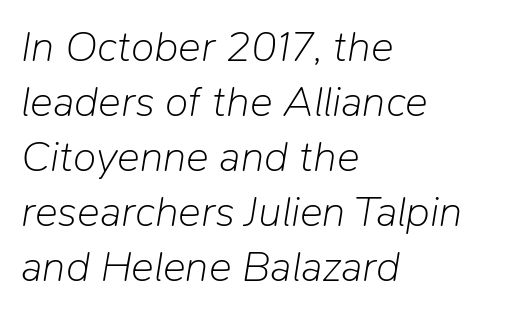
{"italic": "yes", "lean": "right", "slant_degrees": 9, "bold": "no", "weight": "light", "width": "normal", "stroke_contrast": "low", "x_height": "medium", "monospaced": "no", "underline": "no", "align": "left", "line_spacing": "normal", "line_spacing_ratio": 1.28, "letter_spacing": "normal", "letter_spacing_em": 0.0, "glyph_px": 43}
